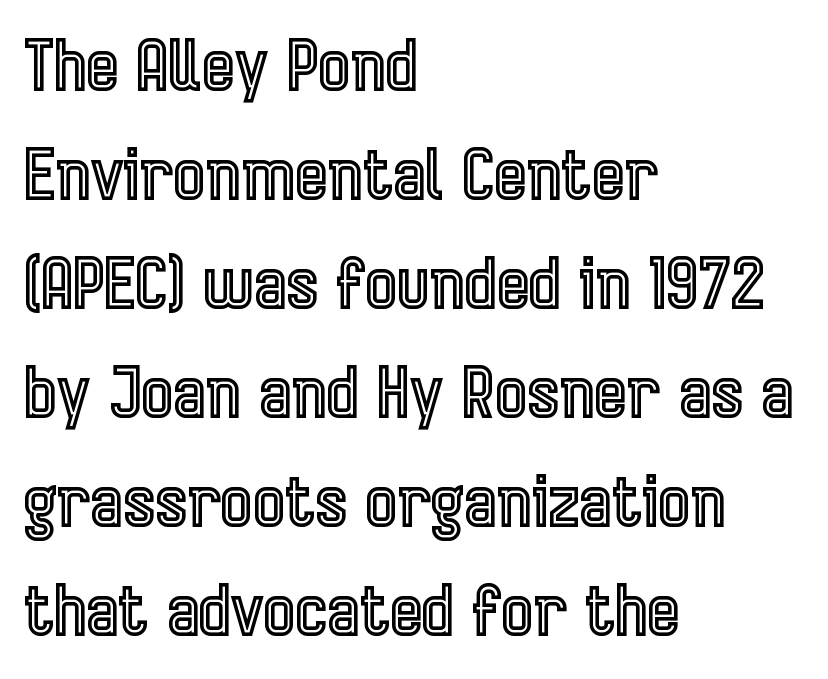
Q: Is the text italic (slanted)? A: No, it is upright.
Q: Is the text underlined? A: No.
Q: How is the paragraph aligned? A: Left-aligned.
Q: Is the spacing between letters normal or unusually wide? A: Normal.
Q: Is the spacing between lines tight, normal or loose? A: Normal.
Q: Width (condensed, normal, or wide)? A: Condensed.
Q: x-height? A: Medium.
Q: Monospaced? A: No.
